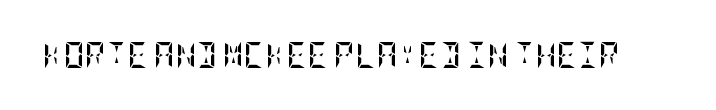
{"italic": "no", "bold": "yes", "underline": "no", "letter_spacing": "normal", "letter_spacing_em": 0.0, "glyph_px": 26}
